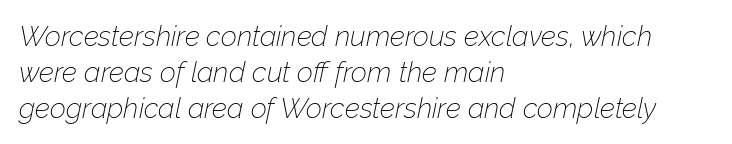
The image shows 28 px thin type, italic (leaning right); set left-aligned, normal line spacing (1.28x), normal letter spacing, not underlined; low stroke contrast and a medium x-height.
